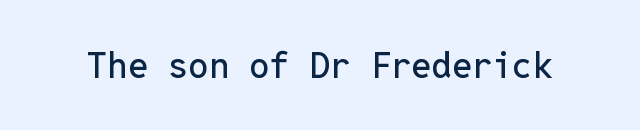
Font category for this specimen: sans-serif. The horizontal fit of the characters is conventional and even. No word sits above an underline. The rendering uses typewriter-style spacing with identical character cells. No italicization has been applied; the sample stays upright.
